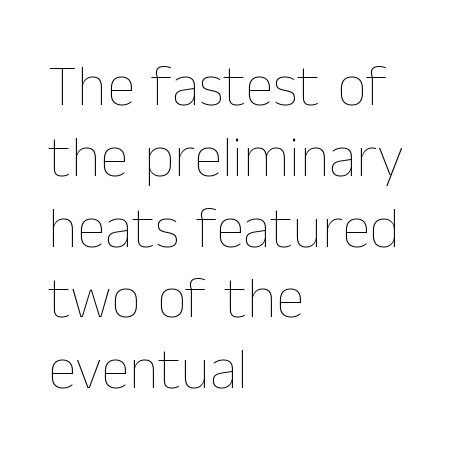
Q: Is the text bold? A: No.
Q: Is the text italic (slanted)? A: No, it is upright.
Q: Is the text underlined? A: No.
Q: How is the paragraph aligned? A: Left-aligned.
Q: Is the spacing between letters normal or unusually wide? A: Normal.
Q: Width (condensed, normal, or wide)? A: Normal.
Q: Stroke contrast? A: Low.
Q: x-height? A: Medium.
Q: Monospaced? A: No.
